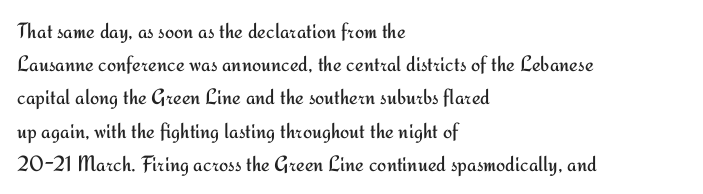
Tall strokes in this sample are plumb rather than angled. Weight: regular or lighter. Tracking value appears to be zero — textbook default spacing. The passage shown stacks its lines at a standard gap. The lines in this sample share a left origin and differ only in where they stop. Anything drawn beneath the words? Only blank space.
